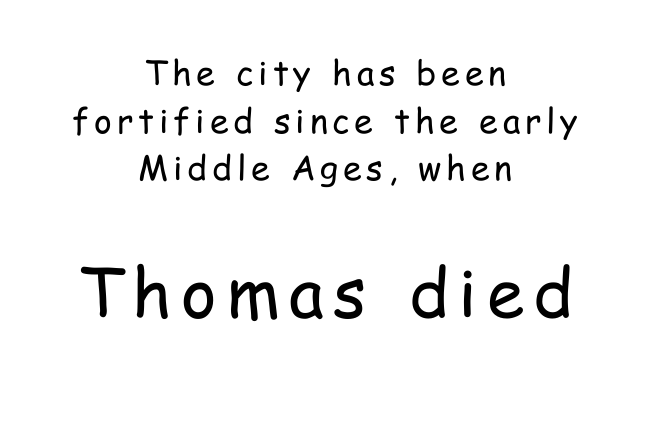
The image shows 68 px regular-weight, condensed sans-serif type, upright; set centered, normal line spacing (1.4x), not underlined; the second (bottom) block is 2.0x larger; low stroke contrast and a medium x-height.
